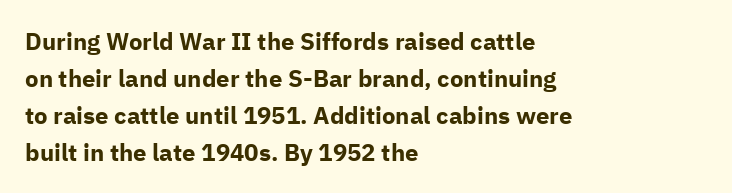
Q: Is the text bold? A: Yes.
Q: Is the text italic (slanted)? A: No, it is upright.
Q: Is the text underlined? A: No.
Q: How is the paragraph aligned? A: Left-aligned.
Q: Is the spacing between letters normal or unusually wide? A: Normal.
Q: Is the spacing between lines tight, normal or loose? A: Normal.
